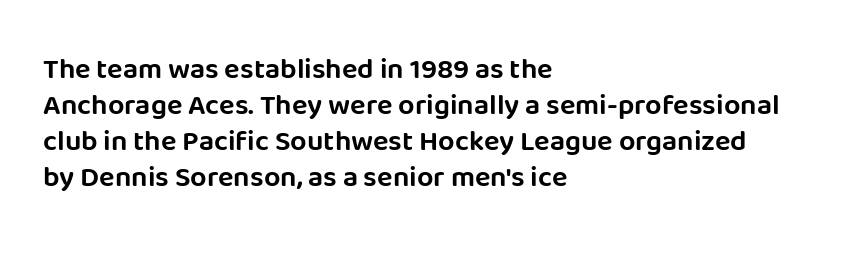
These lines are rendered in a variable-pitch font. You can tell from the bare stems that sans-serif type was used. Line beginnings align vertically; line endings do not. Italic? Not at all — the glyphs are vertical.
